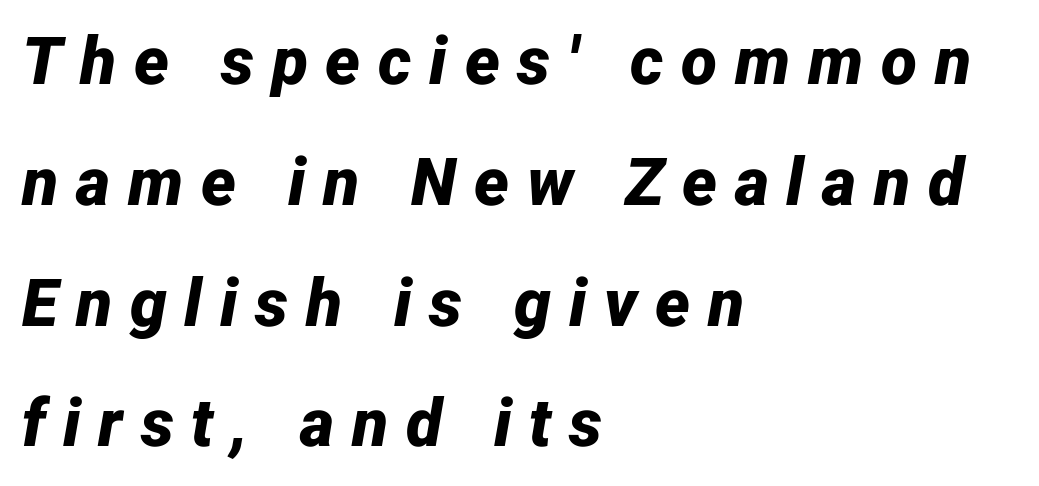
Nobody drew a line under any word here. The rendering uses a bold face; every stroke is thick and dark. Leftover space on each line is placed entirely after the last word. Letter spacing: wide.
